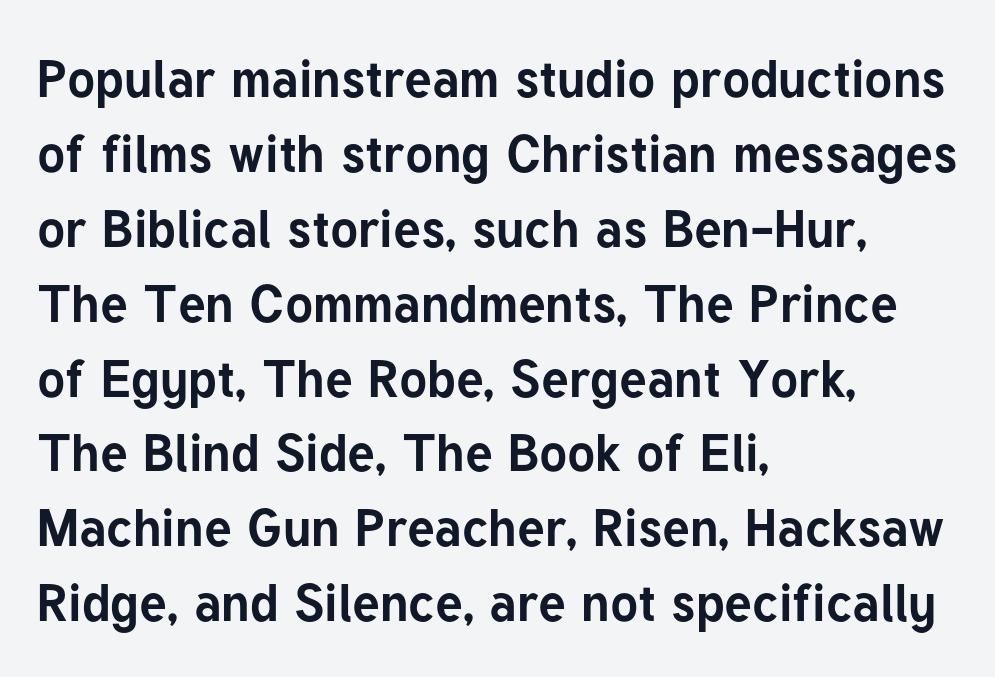
The image shows 52 px bold sans-serif type, upright; set left-aligned, normal line spacing (1.44x), normal letter spacing, not underlined; low stroke contrast and a medium x-height.
